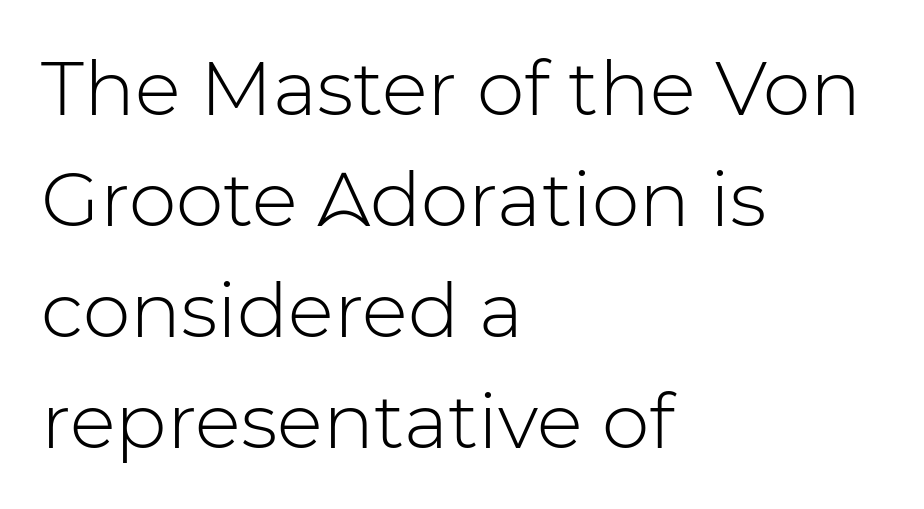
The area under the type is left untouched. The face used here is rendered with its standard letterfit. Left-aligned paragraph, ragged on the right. You can tell it's not italic because the verticals are truly vertical.
